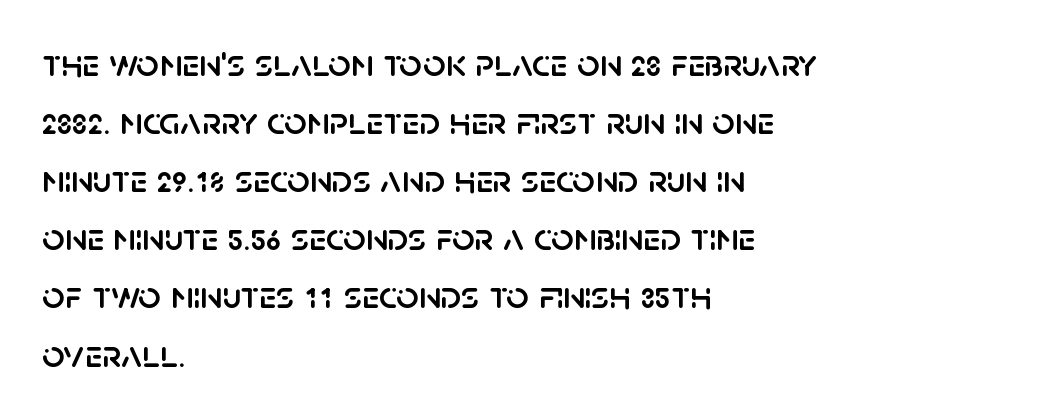
{"serif": "no", "italic": "no", "width": "normal", "stroke_contrast": "low", "x_height": "large", "monospaced": "no", "underline": "no", "align": "left", "line_spacing": "normal", "line_spacing_ratio": 1.49, "letter_spacing": "normal", "letter_spacing_em": 0.0, "glyph_px": 39}
